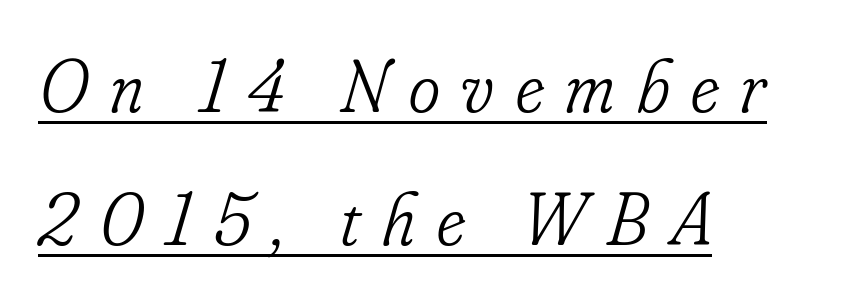
No letter is thick-stroked: the sample isn't bold. These lines are rendered in a variable-pitch font. The horizontal fit of the characters is loose and conspicuously gappy. The glyphs look as if they've been sheared to an angle. Examine the stroke ends and you'll spot serifs.
